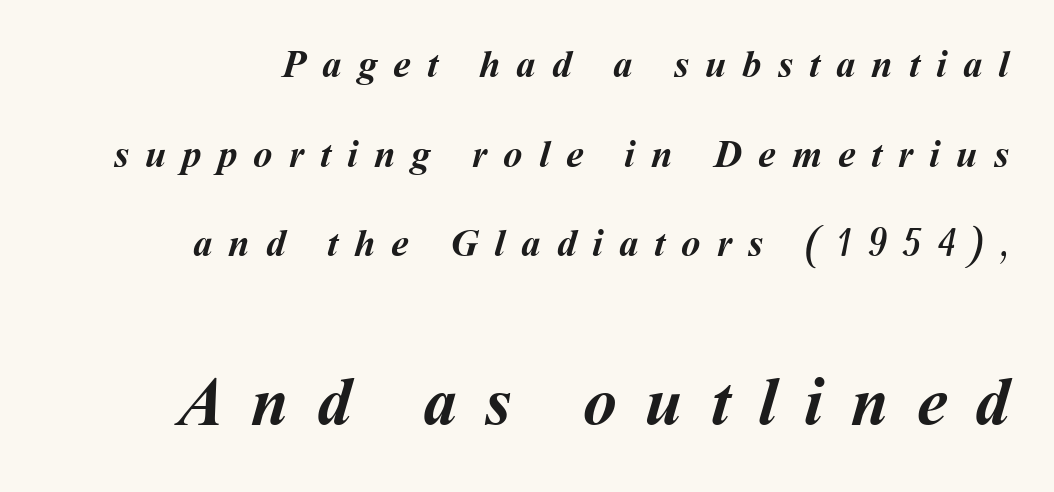
Q: Is the text bold? A: Yes.
Q: Is the text underlined? A: No.
Q: How is the paragraph aligned? A: Right-aligned.
Q: Is the spacing between letters normal or unusually wide? A: Unusually wide.
Q: Is the spacing between lines tight, normal or loose? A: Loose.
Q: Which block of text is set in a larger size, the first (top) or the second (bottom)? A: The second (bottom) one.
Q: Width (condensed, normal, or wide)? A: Normal.
Q: Stroke contrast? A: Medium.
Q: x-height? A: Medium.
Q: Monospaced? A: No.
